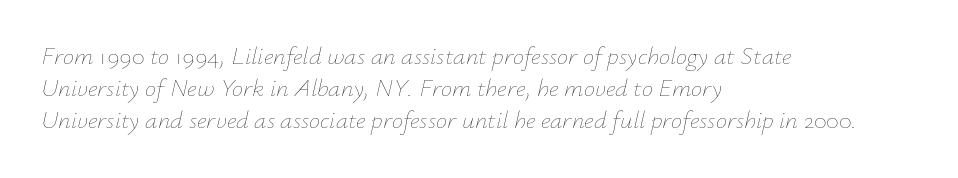
The whole block is typeset with a tilt. Has an underline been added? It has not. Leftover space on each line is placed entirely after the last word. The gaps between neighbouring characters are ordinary and unremarkable. Compared with typical paragraphs, the rows here are spaced about the same. No letter is thick-stroked: the sample isn't bold.
